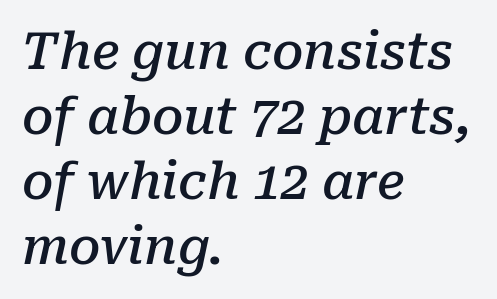
Q: Is the text bold? A: Semi-bold.
Q: Is the text italic (slanted)? A: Yes, it leans right by about 10 degrees.
Q: Is the typeface a serif or a sans-serif typeface? A: Serif.
Q: Is the text underlined? A: No.
Q: How is the paragraph aligned? A: Left-aligned.
Q: Is the spacing between letters normal or unusually wide? A: Normal.
Q: Is the spacing between lines tight, normal or loose? A: Normal.
Q: Width (condensed, normal, or wide)? A: Normal.
Q: Stroke contrast? A: Low.
Q: x-height? A: Medium.
Q: Monospaced? A: No.
